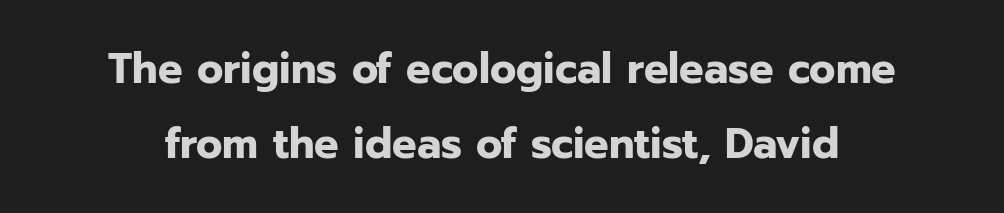
Each letter keeps its own natural width here, so spacing adapts to shape. This sample uses plain, unmodified letter spacing. Any mark beneath the type? The region is blank. The characters display no serif detailing; their extremities are plain.
